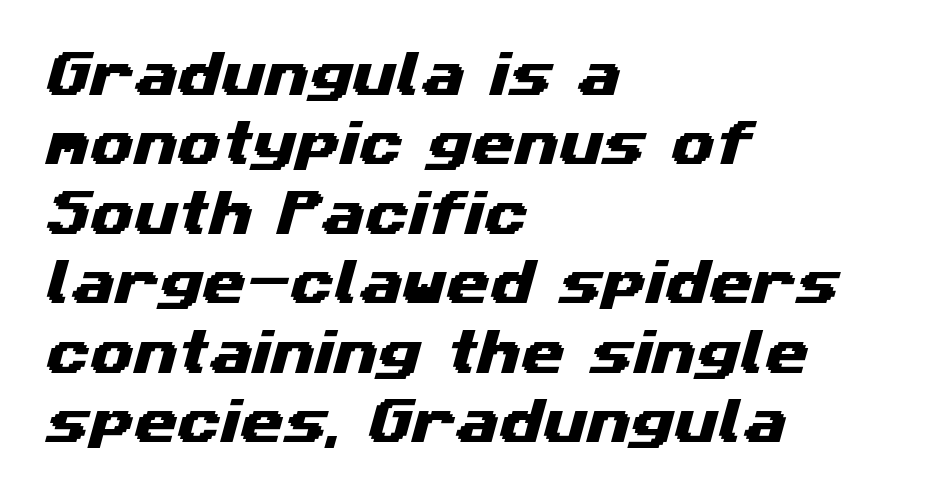
Q: Is the typeface a serif or a sans-serif typeface? A: Sans-serif.
Q: Is the text underlined? A: No.
Q: How is the paragraph aligned? A: Left-aligned.
Q: Is the spacing between letters normal or unusually wide? A: Normal.
Q: Is the spacing between lines tight, normal or loose? A: Normal.
Q: Width (condensed, normal, or wide)? A: Wide.
Q: Stroke contrast? A: Medium.
Q: x-height? A: Medium.
Q: Monospaced? A: No.
